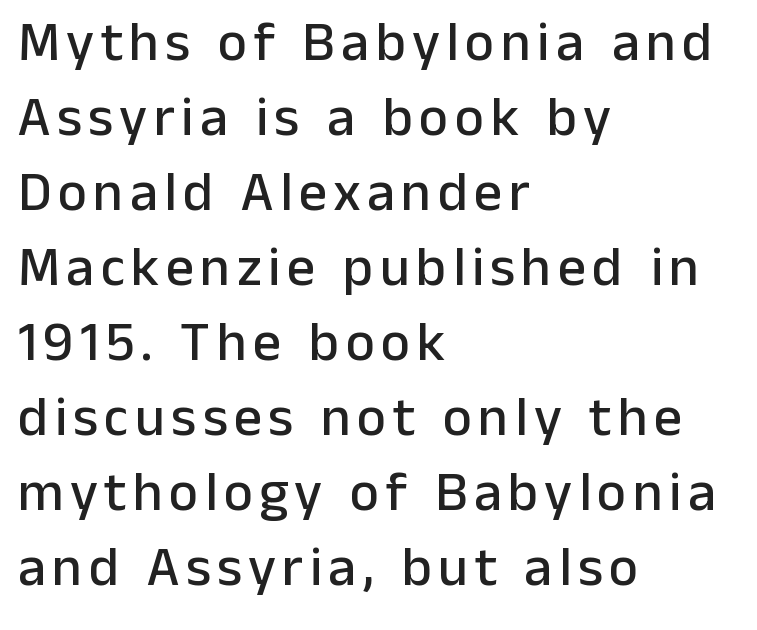
Q: Is the text italic (slanted)? A: No, it is upright.
Q: Is the typeface a serif or a sans-serif typeface? A: Sans-serif.
Q: Is the text underlined? A: No.
Q: How is the paragraph aligned? A: Left-aligned.
Q: Is the spacing between lines tight, normal or loose? A: Normal.
Q: Width (condensed, normal, or wide)? A: Normal.
Q: Stroke contrast? A: Low.
Q: x-height? A: Medium.
Q: Monospaced? A: No.
